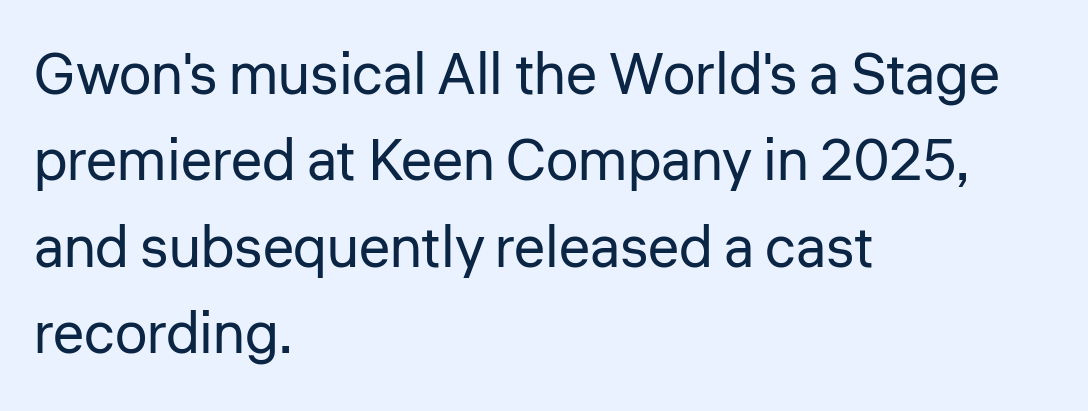
The image shows 58 px regular-weight sans-serif type, upright; set left-aligned, normal line spacing (1.49x), normal letter spacing, not underlined; low stroke contrast and a medium x-height.
